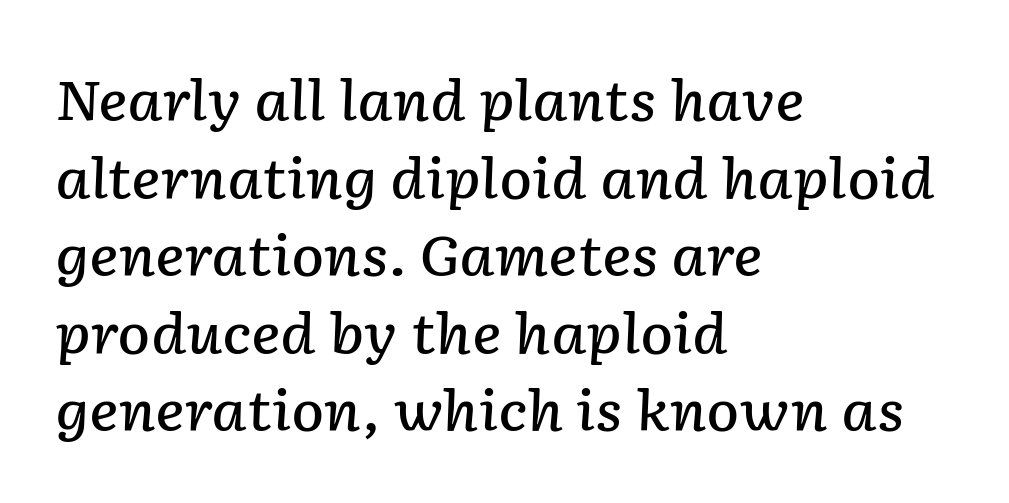
{"italic": "yes", "lean": "right", "slant_degrees": 2, "bold": "semi", "weight": "semibold", "width": "normal", "stroke_contrast": "low", "x_height": "medium", "monospaced": "no", "underline": "no", "align": "left", "line_spacing": "normal", "line_spacing_ratio": 1.41, "letter_spacing": "normal", "letter_spacing_em": 0.0, "glyph_px": 55}
